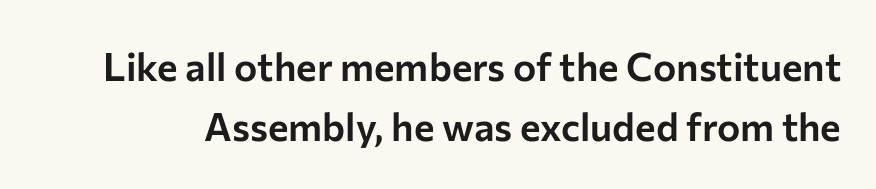
Q: Is the text italic (slanted)? A: No, it is upright.
Q: Is the typeface a serif or a sans-serif typeface? A: Sans-serif.
Q: Is the text underlined? A: No.
Q: Is the spacing between letters normal or unusually wide? A: Normal.
Q: Is the spacing between lines tight, normal or loose? A: Normal.
Q: Width (condensed, normal, or wide)? A: Normal.
Q: Stroke contrast? A: Low.
Q: x-height? A: Medium.
Q: Monospaced? A: No.
